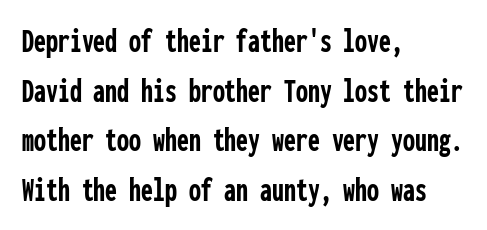
The image shows 34 px semibold, condensed sans-serif type, upright, monospaced; set left-aligned, normal line spacing (1.46x), normal letter spacing, not underlined; low stroke contrast and a medium x-height.
